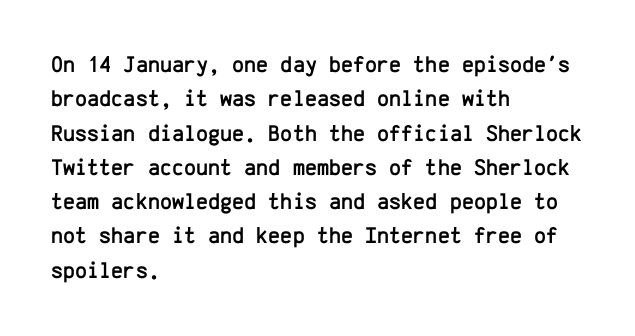
{"italic": "no", "underline": "no", "align": "left", "line_spacing": "normal", "line_spacing_ratio": 1.49, "letter_spacing": "normal", "letter_spacing_em": 0.0, "glyph_px": 23}
